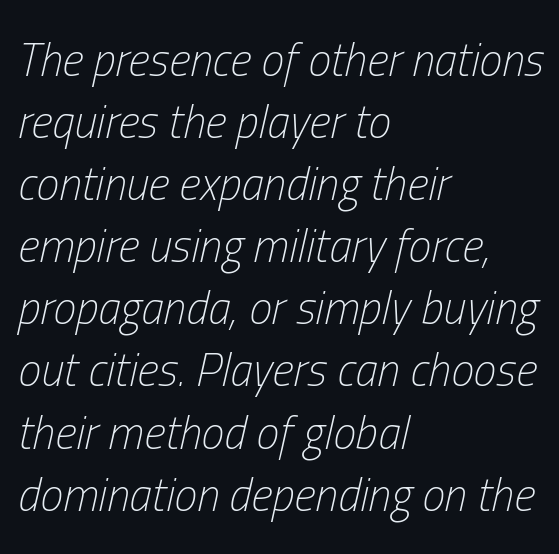
Q: Is the text bold? A: No.
Q: Is the text italic (slanted)? A: Yes, it leans right by about 13 degrees.
Q: Is the text underlined? A: No.
Q: How is the paragraph aligned? A: Left-aligned.
Q: Is the spacing between letters normal or unusually wide? A: Normal.
Q: Is the spacing between lines tight, normal or loose? A: Normal.
Q: Width (condensed, normal, or wide)? A: Condensed.
Q: Stroke contrast? A: Low.
Q: x-height? A: Medium.
Q: Monospaced? A: No.
